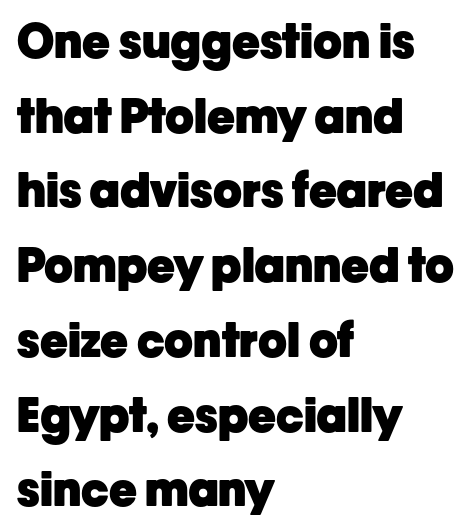
Q: Is the text bold? A: Yes.
Q: Is the text italic (slanted)? A: No, it is upright.
Q: Is the typeface a serif or a sans-serif typeface? A: Sans-serif.
Q: Is the text underlined? A: No.
Q: How is the paragraph aligned? A: Left-aligned.
Q: Is the spacing between letters normal or unusually wide? A: Normal.
Q: Is the spacing between lines tight, normal or loose? A: Normal.
Q: Width (condensed, normal, or wide)? A: Normal.
Q: Stroke contrast? A: Low.
Q: x-height? A: Medium.
Q: Monospaced? A: No.
